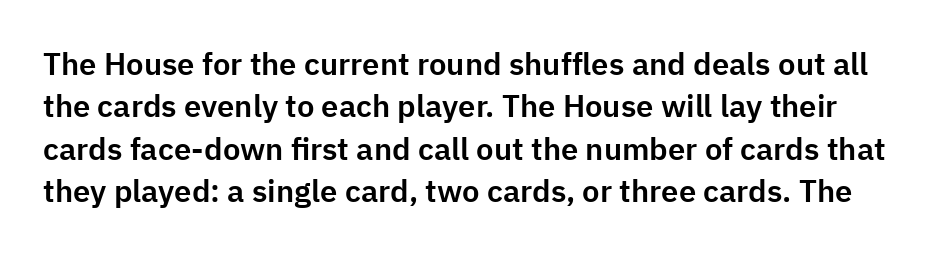
The image shows 31 px sans-serif type, upright; set normal line spacing (1.37x), normal letter spacing, not underlined; low stroke contrast and a medium x-height.
